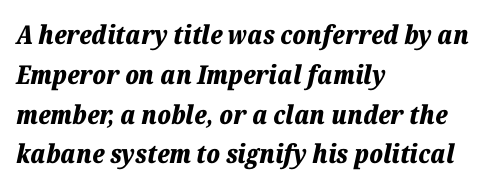
Line starts are locked; line ends wander. Does the weight exceed regular? Yes, all the way to bold. Interline gaps are of average width in this sample. This sample uses an oblique cut, with every glyph tilted off the vertical. Short note: letters normally spaced. Plain, unruled lines of type.
